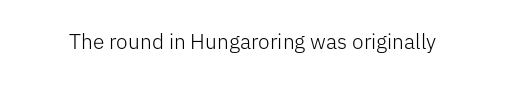
The image shows 21 px text type, upright; set normal letter spacing, not underlined.
